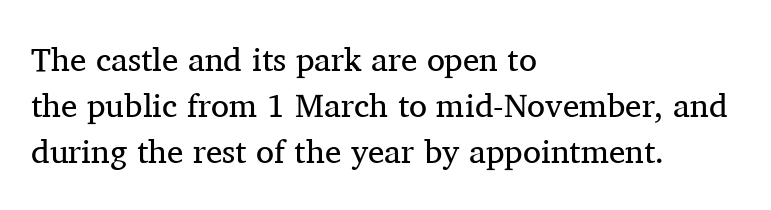
The image shows 33 px regular-weight serif type, upright; set left-aligned, normal line spacing (1.4x), normal letter spacing, not underlined; medium stroke contrast and a medium x-height.
